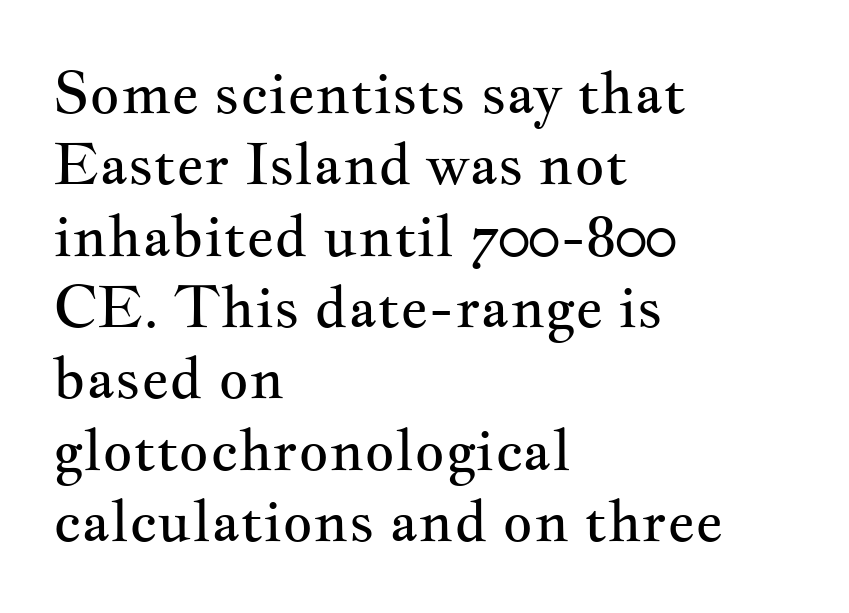
Q: Is the text bold? A: No.
Q: Is the text italic (slanted)? A: No, it is upright.
Q: Is the typeface a serif or a sans-serif typeface? A: Serif.
Q: Is the text underlined? A: No.
Q: How is the paragraph aligned? A: Left-aligned.
Q: Is the spacing between letters normal or unusually wide? A: Normal.
Q: Width (condensed, normal, or wide)? A: Wide.
Q: Stroke contrast? A: Medium.
Q: x-height? A: Small.
Q: Monospaced? A: No.
